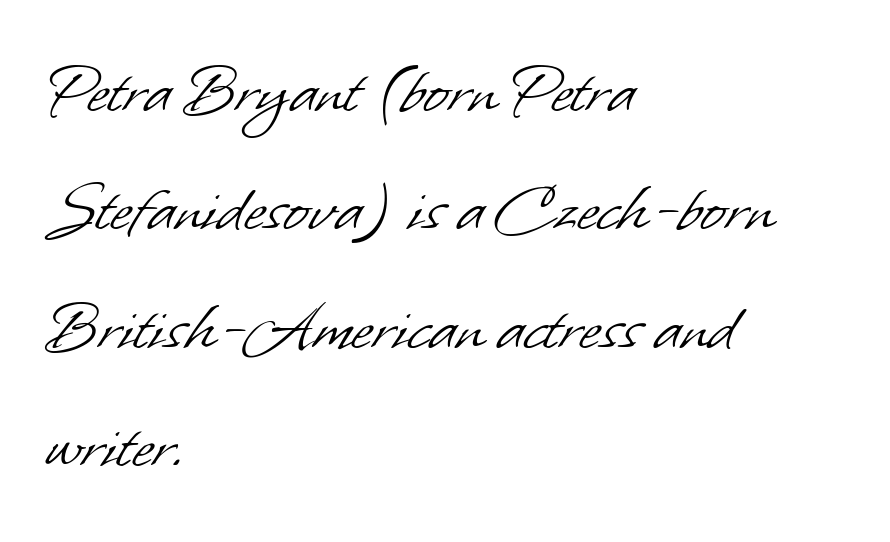
{"serif": "no", "bold": "no", "weight": "light", "width": "normal", "stroke_contrast": "low", "x_height": "small", "monospaced": "no", "underline": "no", "align": "left", "line_spacing": "normal", "line_spacing_ratio": 1.58, "letter_spacing": "normal", "letter_spacing_em": 0.0, "glyph_px": 75}
